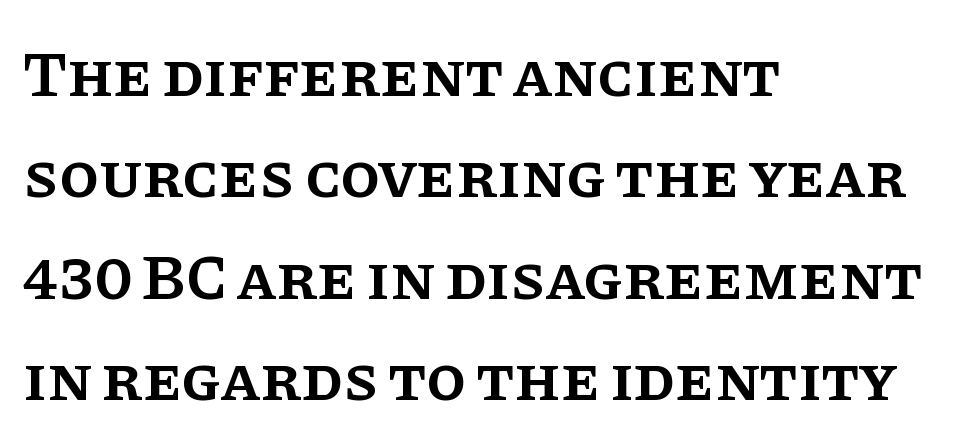
{"serif": "yes", "italic": "no", "bold": "semi", "weight": "semibold", "width": "normal", "stroke_contrast": "low", "x_height": "large", "monospaced": "no", "underline": "no", "align": "left", "line_spacing": "normal", "line_spacing_ratio": 1.56, "letter_spacing": "normal", "letter_spacing_em": 0.0, "glyph_px": 65}
